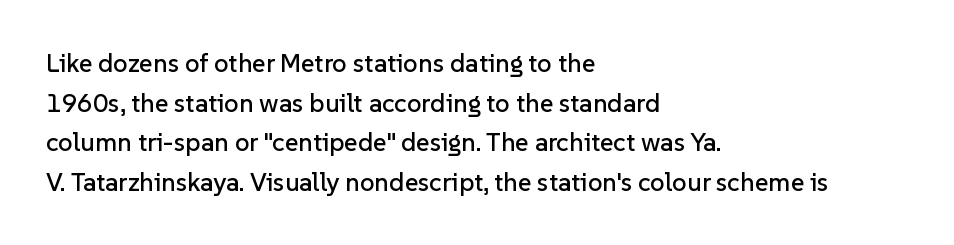
The image shows 26 px text type, upright; set left-aligned, normal line spacing (1.52x), normal letter spacing, not underlined.
